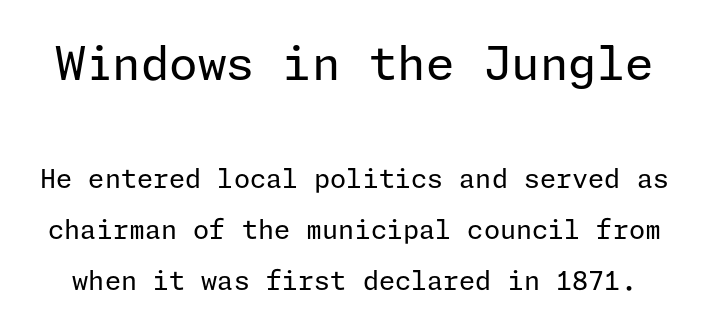
{"serif": "no", "italic": "no", "bold": "no", "weight": "regular", "width": "normal", "stroke_contrast": "low", "x_height": "medium", "underline": "no", "line_spacing": "loose", "line_spacing_ratio": 1.96, "letter_spacing": "normal", "letter_spacing_em": 0.0, "larger_block": "first", "size_ratio": 1.77, "glyph_px": 46}
